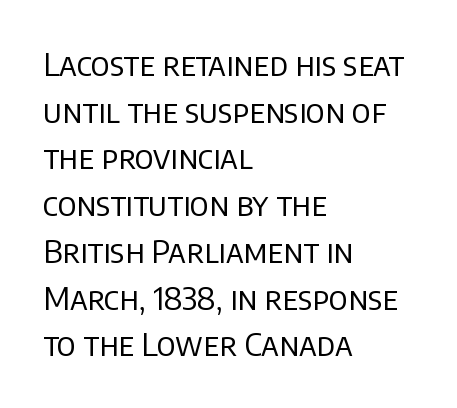
{"serif": "no", "italic": "no", "bold": "no", "weight": "regular", "width": "normal", "stroke_contrast": "low", "x_height": "large", "monospaced": "no", "underline": "no", "align": "left", "line_spacing": "normal", "line_spacing_ratio": 1.46, "letter_spacing": "normal", "letter_spacing_em": 0.0, "glyph_px": 32}
